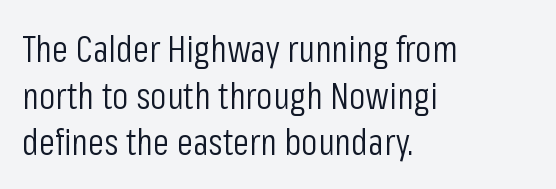
The image shows 37 px light, condensed sans-serif type, upright; set left-aligned, normal line spacing (1.26x), normal letter spacing, not underlined; low stroke contrast and a medium x-height.
